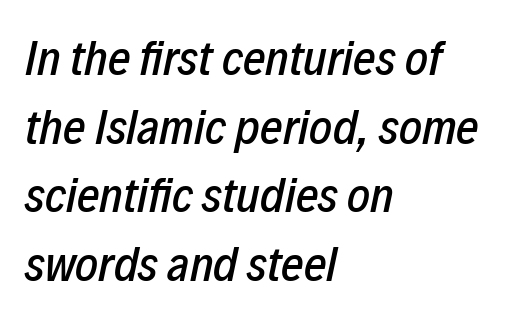
Looking at the ascenders, they clearly lean. Nobody touched the tracking dial on this one. The ragged edge is on the right, which tells us the setting is flush left. The vertical gap from one line to the next is medium. Anything drawn beneath the words? Only blank space. Each letter keeps its own natural width here, so spacing adapts to shape.
